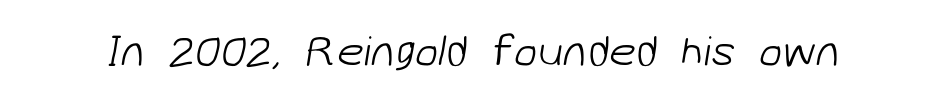
The designer went with a sans here, leaving each stem footless. The specimen omits any rule beneath the text block's lines. The passage shown is not bold in any degree. Proportional: the letters do not fall into vertical columns.
